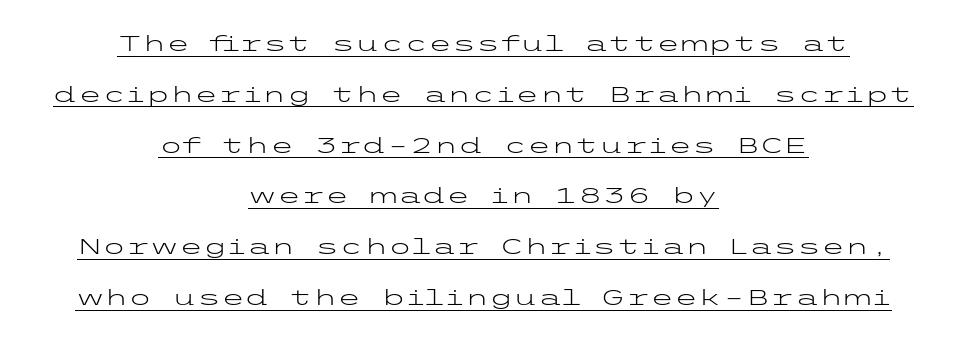
The image shows 22 px text type, upright; set centered, loose line spacing (2.31x), normal letter spacing, underlined.
